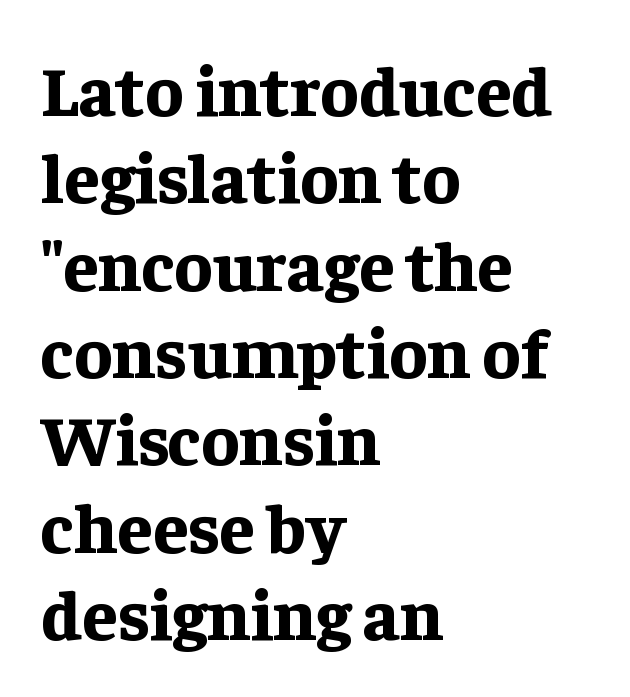
{"serif": "yes", "italic": "no", "bold": "yes", "weight": "bold", "width": "normal", "stroke_contrast": "low", "x_height": "medium", "monospaced": "no", "underline": "no", "align": "left", "line_spacing_ratio": 1.23, "letter_spacing": "normal", "letter_spacing_em": 0.0, "glyph_px": 71}
